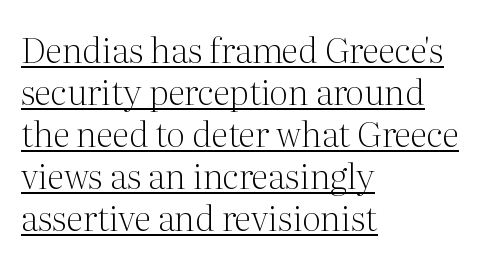
Q: Is the text bold? A: No.
Q: Is the text italic (slanted)? A: No, it is upright.
Q: Is the typeface a serif or a sans-serif typeface? A: Serif.
Q: Is the text underlined? A: Yes.
Q: How is the paragraph aligned? A: Left-aligned.
Q: Is the spacing between letters normal or unusually wide? A: Normal.
Q: Width (condensed, normal, or wide)? A: Normal.
Q: Stroke contrast? A: Medium.
Q: x-height? A: Medium.
Q: Monospaced? A: No.
